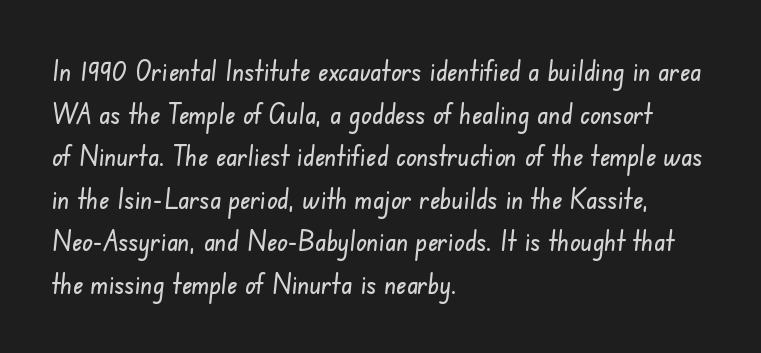
The image shows 28 px condensed sans-serif type; set left-aligned, normal line spacing (1.52x), normal letter spacing, not underlined; low stroke contrast and a small x-height.
